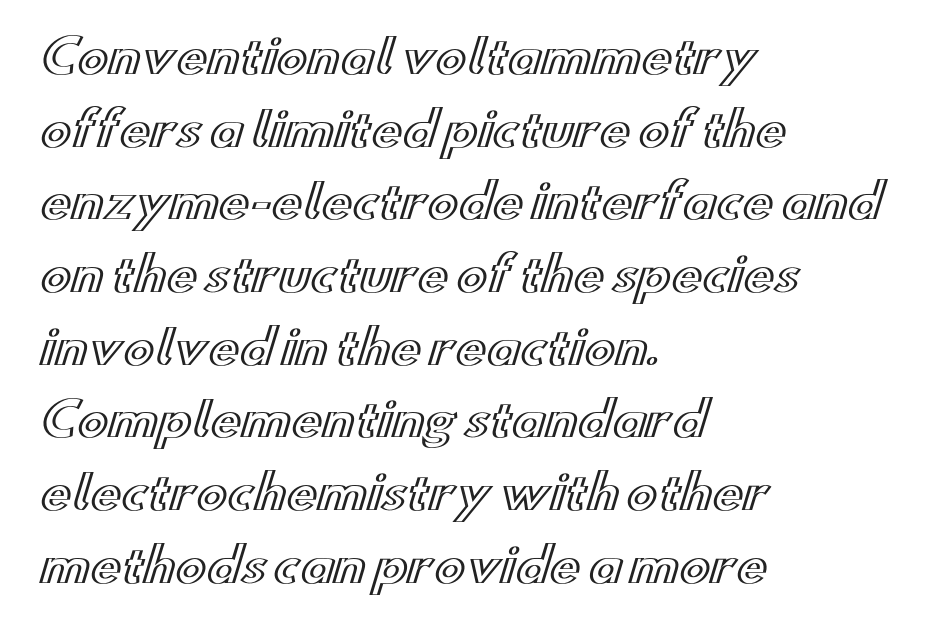
The image shows 46 px wide type; set left-aligned, normal line spacing (1.58x), normal letter spacing, not underlined; a small x-height.
